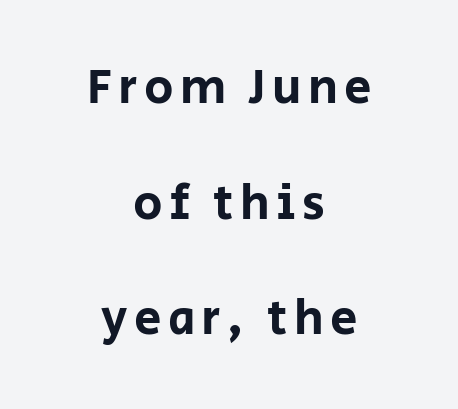
Q: Is the text italic (slanted)? A: No, it is upright.
Q: Is the typeface a serif or a sans-serif typeface? A: Sans-serif.
Q: Is the text underlined? A: No.
Q: How is the paragraph aligned? A: Centered.
Q: Is the spacing between lines tight, normal or loose? A: Loose.
Q: Width (condensed, normal, or wide)? A: Normal.
Q: Stroke contrast? A: Low.
Q: x-height? A: Large.
Q: Monospaced? A: No.
